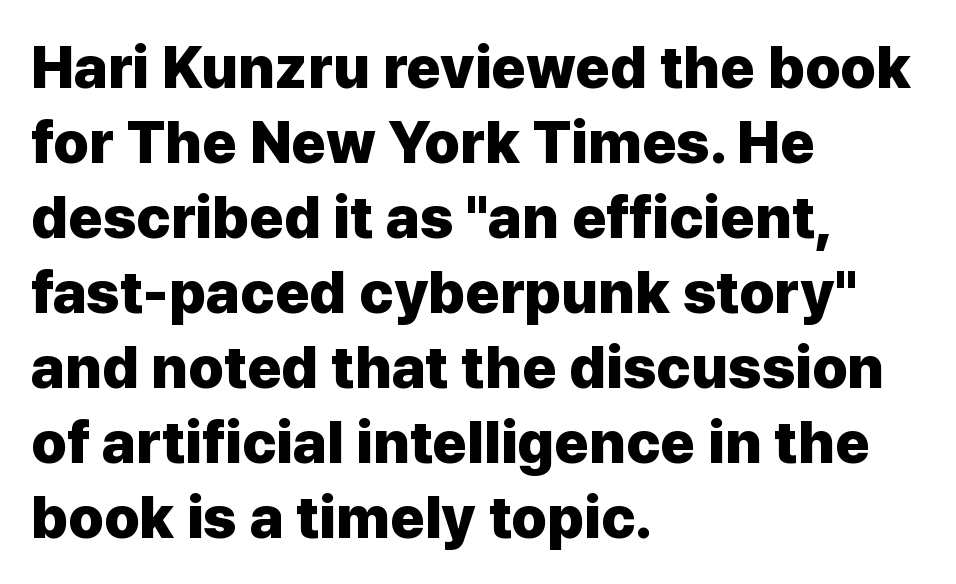
The image shows 59 px heavy sans-serif type, upright; set left-aligned, normal line spacing (1.27x), normal letter spacing, not underlined; low stroke contrast and a medium x-height.
